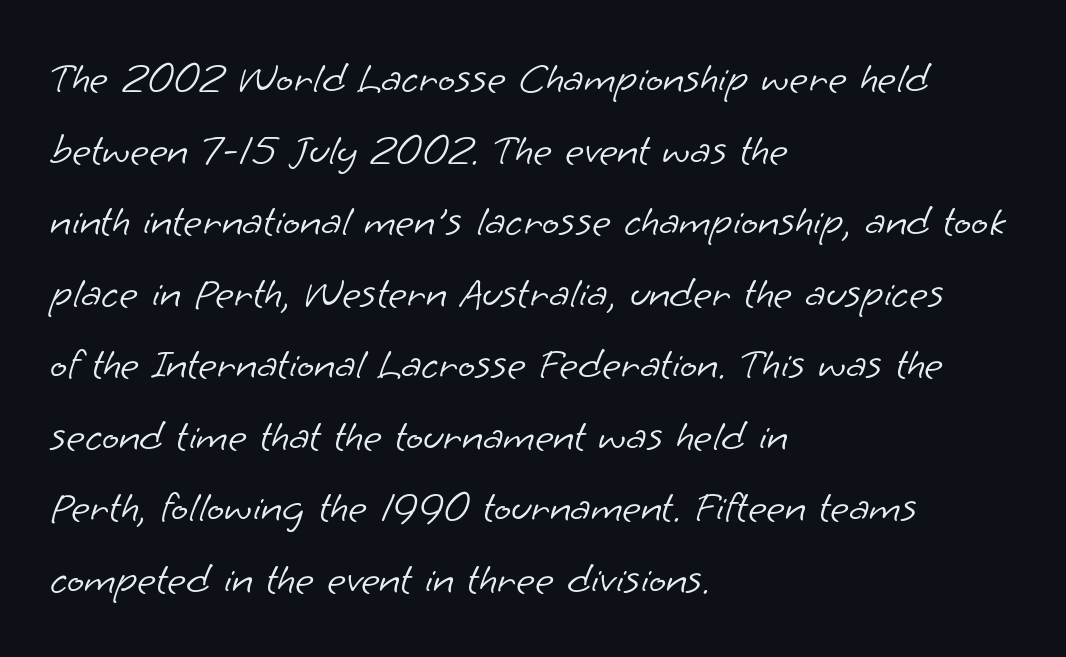
What stands out about the letter spacing? Nothing — it is the standard amount. Classification — sans serif. No extra ink here — the face is not bold. Casual observation: everything's shoved over to the left.
